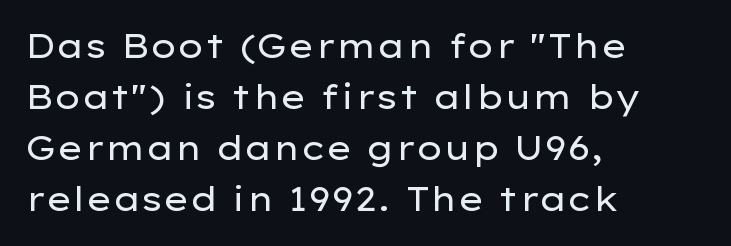
{"serif": "no", "italic": "no", "bold": "no", "weight": "regular", "width": "wide", "stroke_contrast": "low", "x_height": "medium", "monospaced": "no", "underline": "no", "align": "left", "line_spacing": "normal", "line_spacing_ratio": 1.55, "letter_spacing": "normal", "letter_spacing_em": 0.0, "glyph_px": 33}
